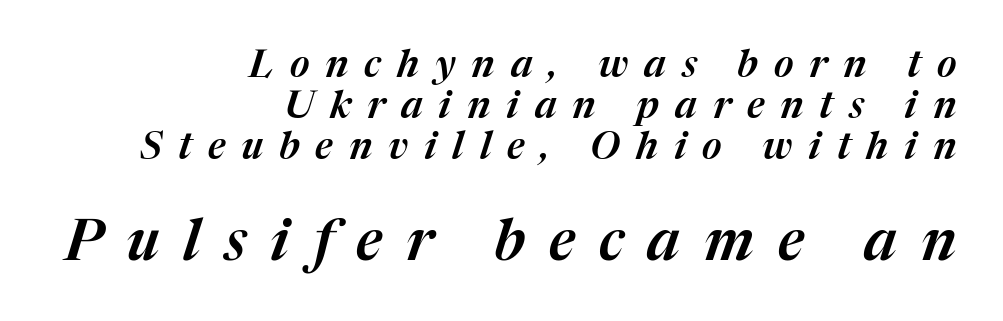
The image shows 57 px text type, italic (leaning right); set right-aligned, tight line spacing (1.08x), unusually wide letter spacing (+0.42 em), not underlined; the second (bottom) block is 1.5x larger; medium stroke contrast and a medium x-height.
